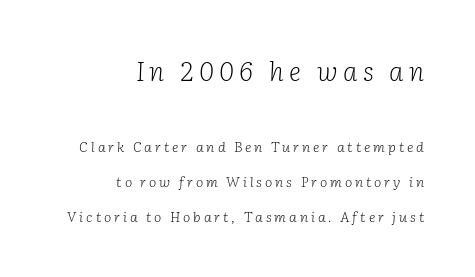
{"italic": "yes", "lean": "right", "slant_degrees": 2, "bold": "no", "underline": "no", "align": "right", "line_spacing": "loose", "line_spacing_ratio": 2.48, "letter_spacing": "wide", "letter_spacing_em": 0.21, "larger_block": "first", "size_ratio": 1.86, "glyph_px": 26}
